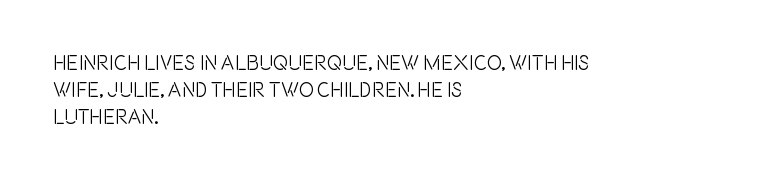
One-word summary of the alignment: left. The words here are not underlined. The passage shown stacks its lines at a standard gap. These lines were composed using upright roman letters.
